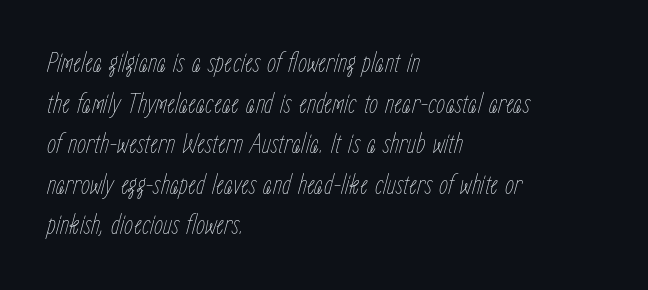
Q: Is the text bold? A: No.
Q: Is the text italic (slanted)? A: Yes, it leans right by about 15 degrees.
Q: Is the text underlined? A: No.
Q: How is the paragraph aligned? A: Left-aligned.
Q: Is the spacing between letters normal or unusually wide? A: Normal.
Q: Is the spacing between lines tight, normal or loose? A: Normal.
Q: Width (condensed, normal, or wide)? A: Condensed.
Q: Stroke contrast? A: Low.
Q: x-height? A: Medium.
Q: Monospaced? A: No.
